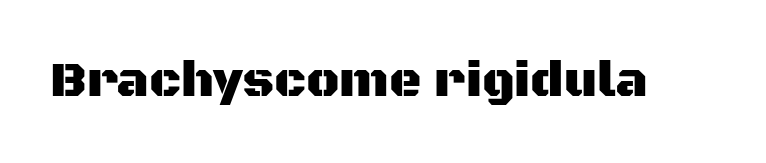
Q: Is the text italic (slanted)? A: No, it is upright.
Q: Is the typeface a serif or a sans-serif typeface? A: Sans-serif.
Q: Is the text underlined? A: No.
Q: Is the spacing between letters normal or unusually wide? A: Normal.
Q: Width (condensed, normal, or wide)? A: Normal.
Q: Stroke contrast? A: Medium.
Q: x-height? A: Large.
Q: Monospaced? A: No.
